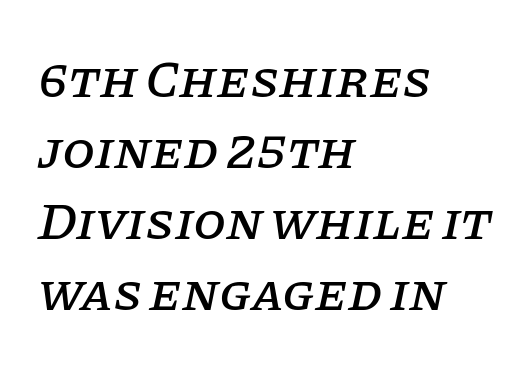
Q: Is the text italic (slanted)? A: Yes, it leans right by about 11 degrees.
Q: Is the typeface a serif or a sans-serif typeface? A: Serif.
Q: Is the text underlined? A: No.
Q: How is the paragraph aligned? A: Left-aligned.
Q: Is the spacing between letters normal or unusually wide? A: Normal.
Q: Is the spacing between lines tight, normal or loose? A: Normal.
Q: Width (condensed, normal, or wide)? A: Normal.
Q: Stroke contrast? A: Low.
Q: x-height? A: Large.
Q: Monospaced? A: No.
